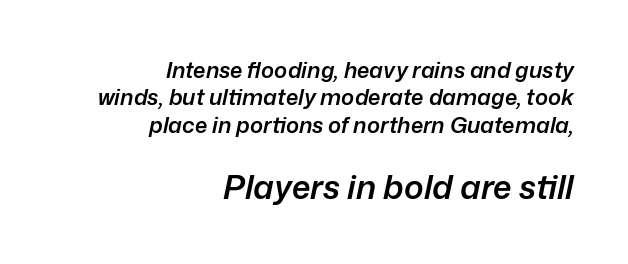
Q: Is the text bold? A: Semi-bold.
Q: Is the text italic (slanted)? A: Yes, it leans right by about 12 degrees.
Q: Is the text underlined? A: No.
Q: How is the paragraph aligned? A: Right-aligned.
Q: Is the spacing between letters normal or unusually wide? A: Normal.
Q: Is the spacing between lines tight, normal or loose? A: Normal.
Q: Which block of text is set in a larger size, the first (top) or the second (bottom)? A: The second (bottom) one.
Q: Width (condensed, normal, or wide)? A: Normal.
Q: Stroke contrast? A: Low.
Q: x-height? A: Medium.
Q: Monospaced? A: No.
